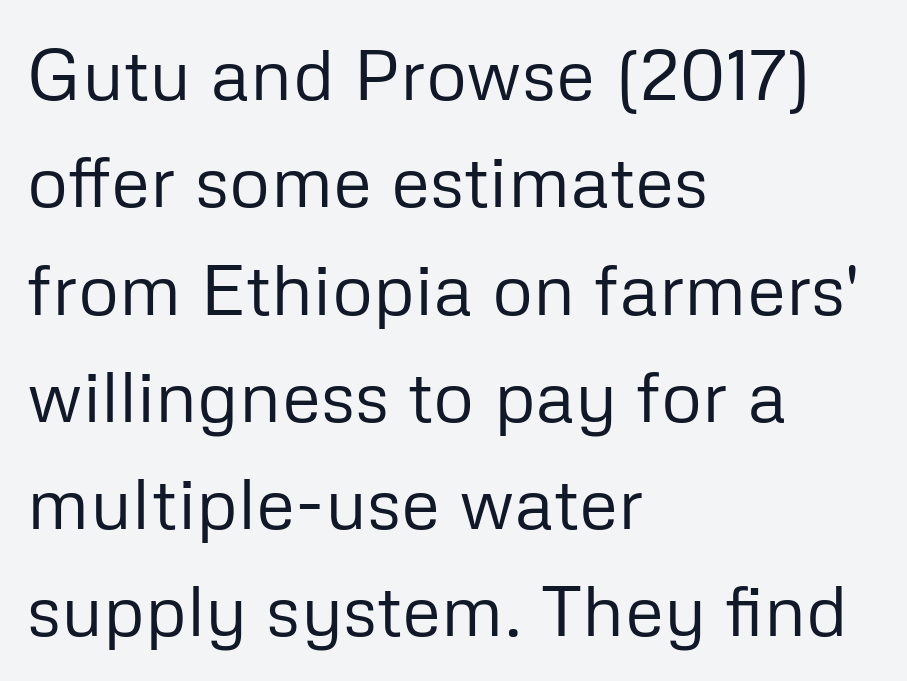
The image shows 72 px regular-weight sans-serif type, upright; set left-aligned, normal line spacing (1.49x), normal letter spacing, not underlined; low stroke contrast and a medium x-height.
